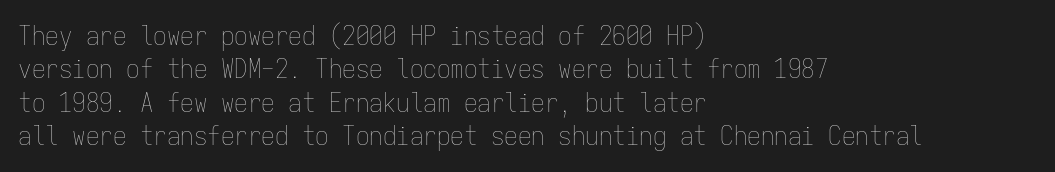
{"italic": "no", "bold": "no", "underline": "no", "align": "left", "line_spacing_ratio": 1.24, "letter_spacing": "normal", "letter_spacing_em": 0.0, "glyph_px": 27}
